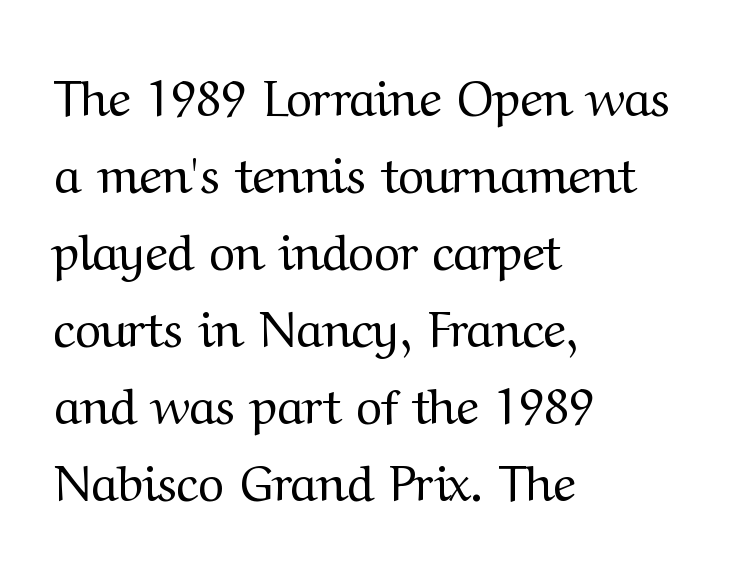
{"serif": "yes", "italic": "no", "bold": "no", "weight": "regular", "width": "normal", "stroke_contrast": "medium", "x_height": "medium", "monospaced": "no", "underline": "no", "align": "left", "line_spacing": "normal", "line_spacing_ratio": 1.54, "letter_spacing": "normal", "letter_spacing_em": 0.0, "glyph_px": 50}
